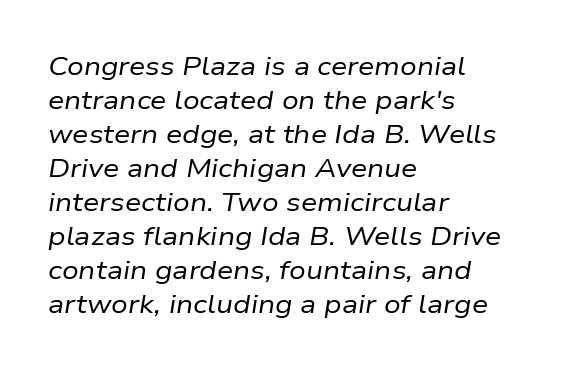
{"italic": "yes", "lean": "right", "slant_degrees": 9, "bold": "no", "underline": "no", "align": "left", "line_spacing": "normal", "line_spacing_ratio": 1.31, "letter_spacing": "normal", "letter_spacing_em": 0.0, "glyph_px": 26}
